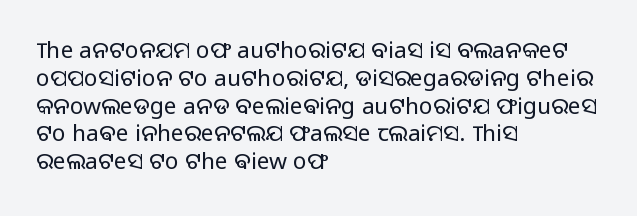
Italic: no, the glyphs are upright roman. Typeset ragged right — the left edge is the straight one. The gaps between neighbouring characters are ordinary and unremarkable. No letter is thick-stroked: the sample isn't bold. Lines of text with bare space underneath.
